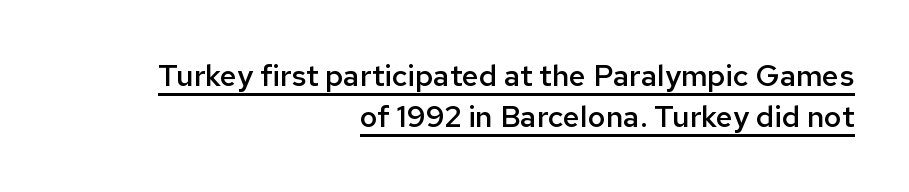
Q: Is the text bold? A: Semi-bold.
Q: Is the text italic (slanted)? A: No, it is upright.
Q: Is the typeface a serif or a sans-serif typeface? A: Sans-serif.
Q: Is the text underlined? A: Yes.
Q: How is the paragraph aligned? A: Right-aligned.
Q: Is the spacing between letters normal or unusually wide? A: Normal.
Q: Is the spacing between lines tight, normal or loose? A: Normal.
Q: Width (condensed, normal, or wide)? A: Normal.
Q: Stroke contrast? A: Low.
Q: x-height? A: Medium.
Q: Monospaced? A: No.
